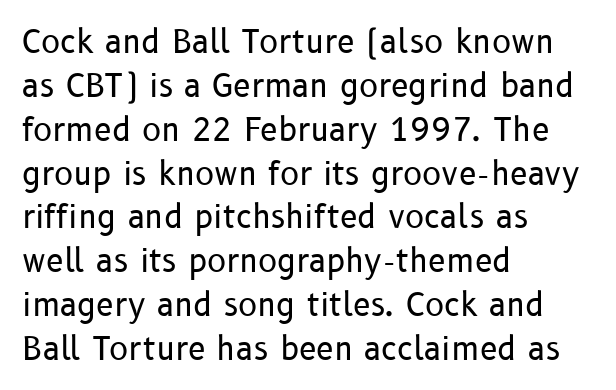
The image shows 32 px regular-weight sans-serif type, upright; set left-aligned, normal line spacing (1.37x), normal letter spacing, not underlined; low stroke contrast and a medium x-height.
